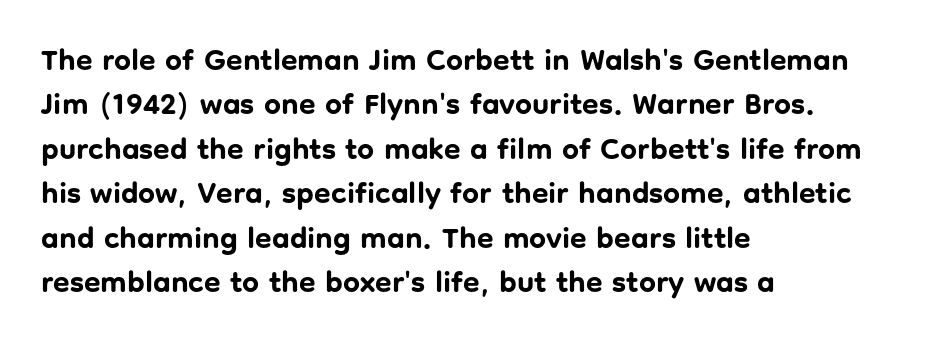
Look at the bottom of the vertical strokes: they stop flat, with no serifs. Honestly, the row spacing looks completely unremarkable. These lines were composed using upright roman letters. Do the characters align in a grid? No, the font is proportional. Does the weight exceed regular? Yes, all the way to bold. The lines in this sample share a left origin and differ only in where they stop.
